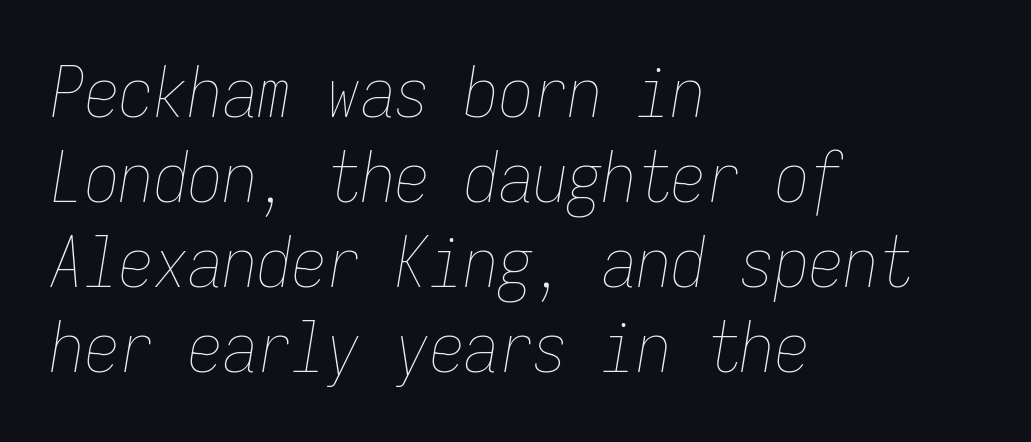
Heaviness? Minimal to ordinary, like unemphasized prose. Does the copy run flush right? No — it runs flush left. What stands out about the letter spacing? Nothing — it is the standard amount. Do the characters align in a grid? Yes, the font is monospaced. Descenders are the only things crossing below the line. Looking at the ascenders, they clearly lean.
